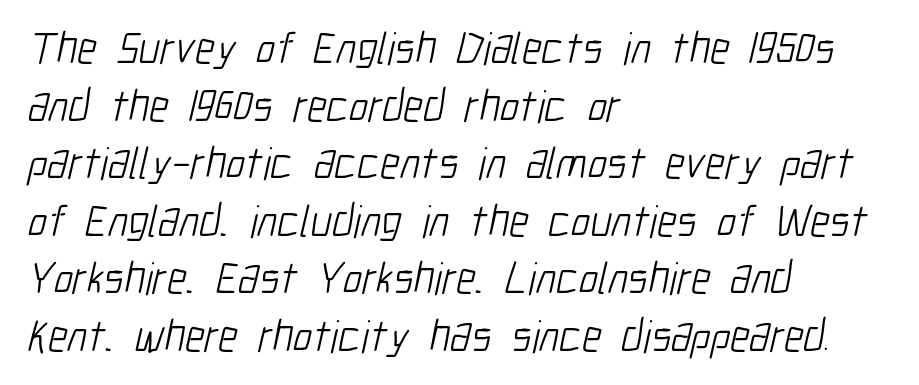
Q: Is the text bold? A: No.
Q: Is the typeface a serif or a sans-serif typeface? A: Sans-serif.
Q: Is the text underlined? A: No.
Q: How is the paragraph aligned? A: Left-aligned.
Q: Is the spacing between letters normal or unusually wide? A: Normal.
Q: Is the spacing between lines tight, normal or loose? A: Normal.
Q: Width (condensed, normal, or wide)? A: Condensed.
Q: Stroke contrast? A: Low.
Q: x-height? A: Medium.
Q: Monospaced? A: No.
